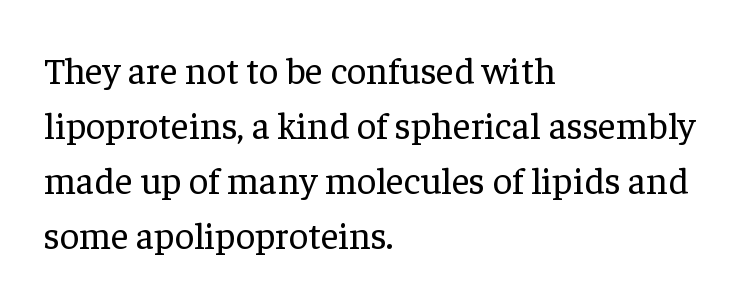
{"serif": "yes", "italic": "no", "bold": "no", "weight": "regular", "width": "normal", "stroke_contrast": "low", "x_height": "medium", "monospaced": "no", "underline": "no", "align": "left", "line_spacing": "normal", "line_spacing_ratio": 1.45, "letter_spacing": "normal", "letter_spacing_em": 0.0, "glyph_px": 38}
